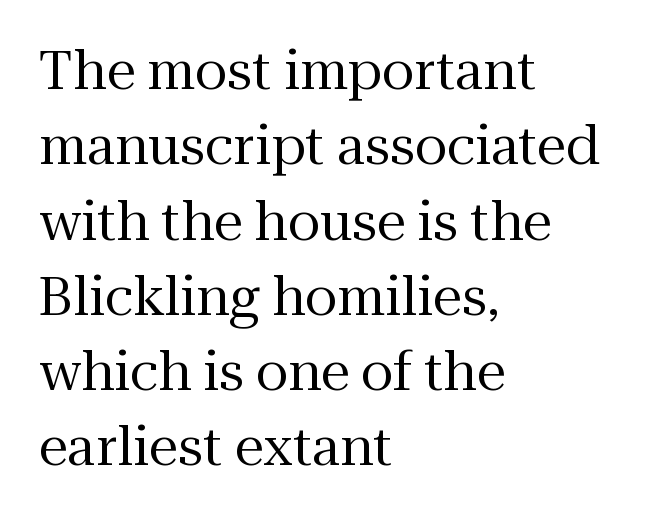
No letter is thick-stroked: the sample isn't bold. No italicization has been applied; the sample stays upright. The designer left line spacing at the default. Here the glyphs are tracked normally, forming tight word shapes. Anything drawn beneath the words? Only blank space. Casual observation: everything's shoved over to the left.
